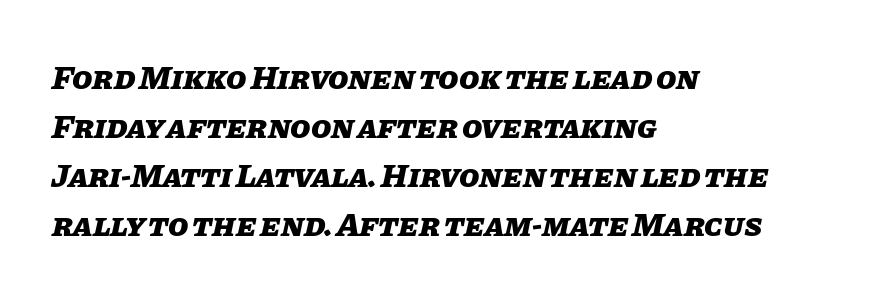
{"italic": "yes", "lean": "right", "slant_degrees": 11, "bold": "yes", "weight": "heavy", "width": "normal", "stroke_contrast": "low", "x_height": "large", "monospaced": "no", "underline": "no", "align": "left", "line_spacing": "normal", "line_spacing_ratio": 1.48, "letter_spacing": "normal", "letter_spacing_em": 0.0, "glyph_px": 33}
